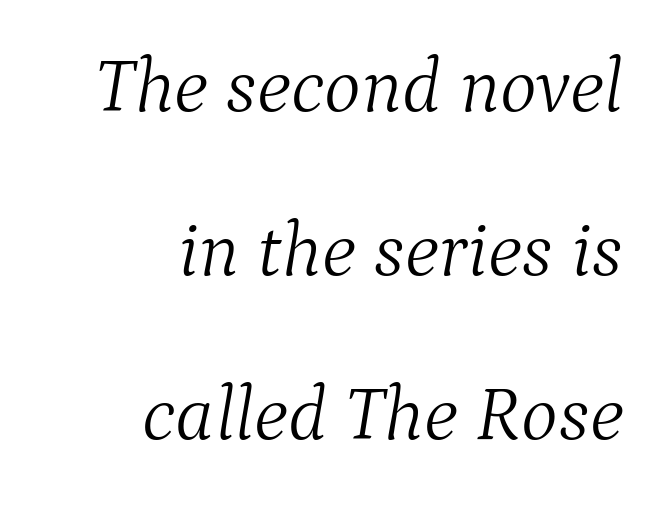
The image shows 78 px light serif type, italic (leaning right); set right-aligned, loose line spacing (2.1x), normal letter spacing, not underlined; medium stroke contrast and a medium x-height.
